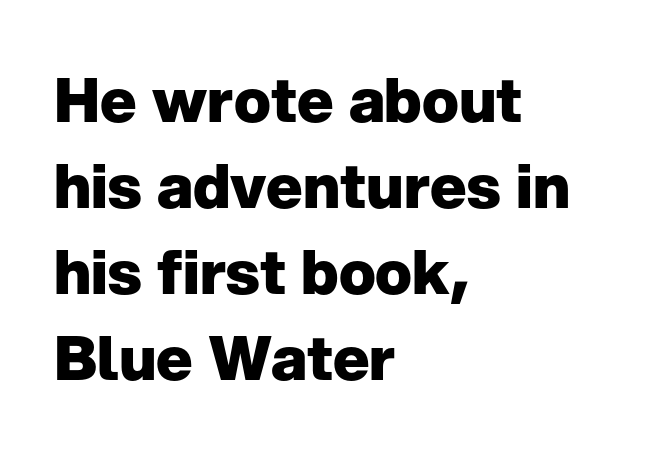
Quick note: interline space is typical. Alignment: flush left. Is the type bold? Yes — the strokes are clearly thick and heavy. This rendering leaves character spacing at its baseline value. The axis of the letterforms is exactly vertical.
